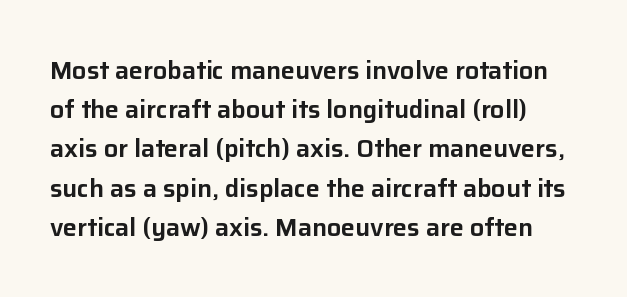
{"italic": "no", "underline": "no", "line_spacing": "normal", "line_spacing_ratio": 1.57, "letter_spacing": "normal", "letter_spacing_em": 0.0, "glyph_px": 25}
